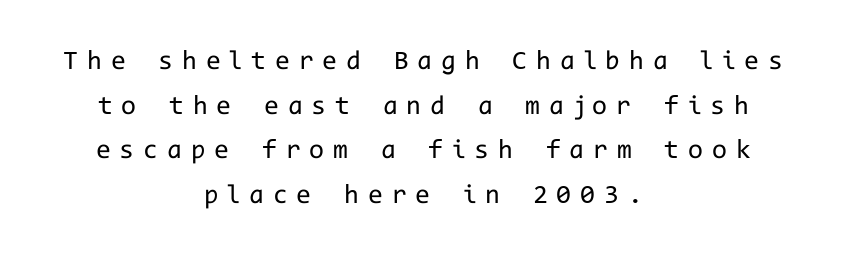
{"italic": "no", "bold": "no", "underline": "no", "align": "center", "line_spacing": "normal", "line_spacing_ratio": 1.65, "letter_spacing": "wide", "letter_spacing_em": 0.33, "glyph_px": 27}
